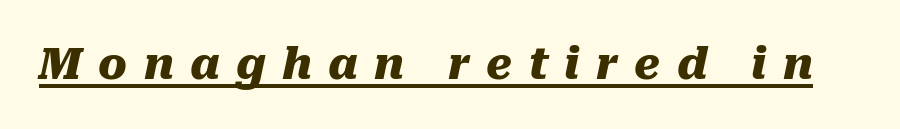
Pretty heavy lettering here — definitely bold. Slanted lettering throughout. A typographer would call this underscored text. Tracking here is generous; glyphs stand well apart from one another.
